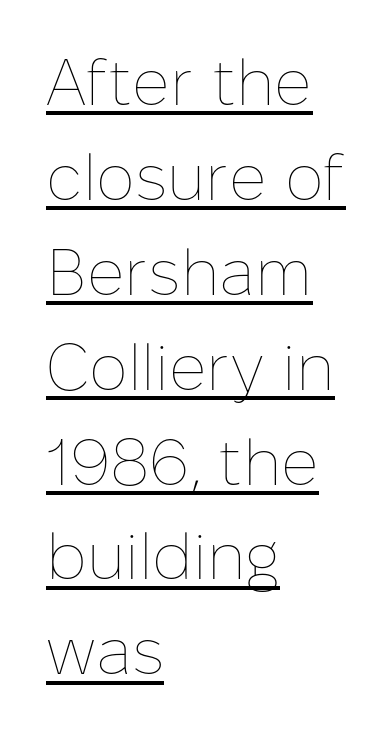
Q: Is the text bold? A: No.
Q: Is the text italic (slanted)? A: No, it is upright.
Q: Is the text underlined? A: Yes.
Q: How is the paragraph aligned? A: Left-aligned.
Q: Is the spacing between letters normal or unusually wide? A: Normal.
Q: Is the spacing between lines tight, normal or loose? A: Normal.
Q: Width (condensed, normal, or wide)? A: Normal.
Q: Stroke contrast? A: Low.
Q: x-height? A: Medium.
Q: Monospaced? A: No.
